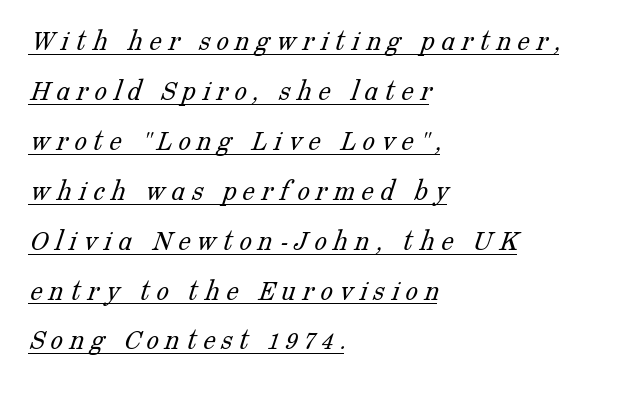
{"serif": "yes", "bold": "no", "weight": "light", "width": "normal", "stroke_contrast": "low", "x_height": "medium", "monospaced": "no", "underline": "yes", "align": "left", "line_spacing": "normal", "line_spacing_ratio": 1.61, "letter_spacing": "wide", "letter_spacing_em": 0.21, "glyph_px": 31}
